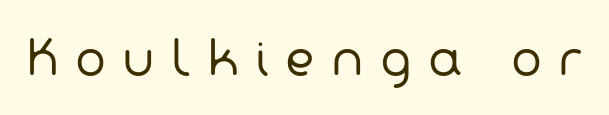
Q: Is the text bold? A: No.
Q: Is the typeface a serif or a sans-serif typeface? A: Sans-serif.
Q: Is the text underlined? A: No.
Q: Is the spacing between letters normal or unusually wide? A: Unusually wide.
Q: Width (condensed, normal, or wide)? A: Normal.
Q: Stroke contrast? A: Low.
Q: x-height? A: Medium.
Q: Monospaced? A: No.
